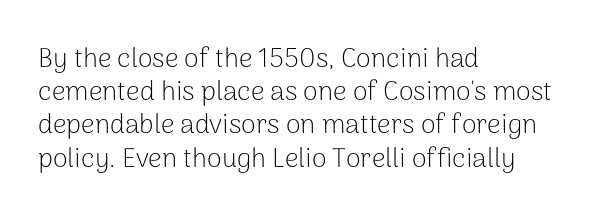
Q: Is the text bold? A: No.
Q: Is the text italic (slanted)? A: No, it is upright.
Q: Is the text underlined? A: No.
Q: How is the paragraph aligned? A: Left-aligned.
Q: Is the spacing between letters normal or unusually wide? A: Normal.
